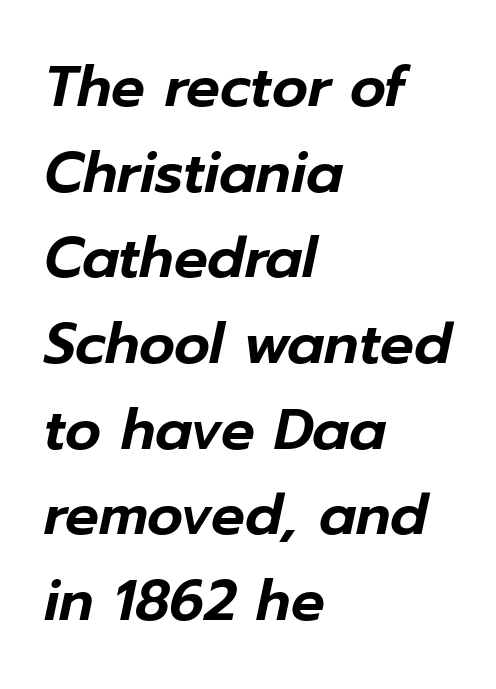
The specimen omits any rule beneath the text block's lines. Would a proofreader flag this as italicized? Yes. Is this a fixed-width face? No — the glyphs have proportional, varying widths. Inter-character spacing is left at the font's built-in metrics. Honestly, the row spacing looks completely unremarkable.
